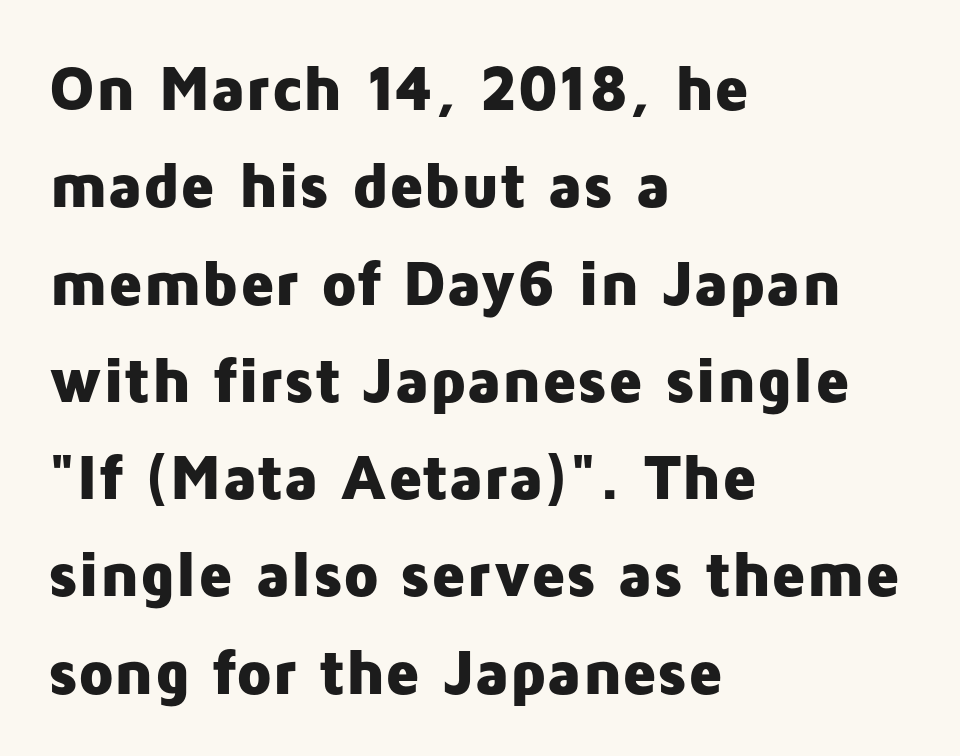
The image shows 64 px heavy sans-serif type, upright; set left-aligned, normal line spacing (1.52x), normal letter spacing, not underlined; low stroke contrast and a medium x-height.
